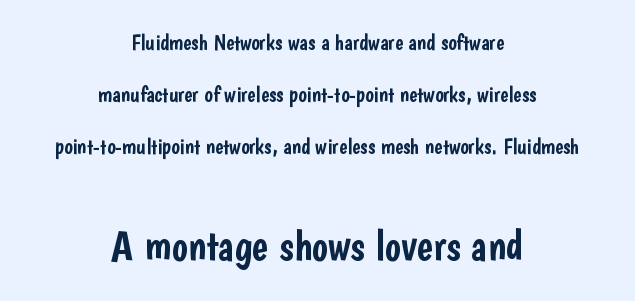
The image shows 43 px condensed sans-serif type, upright; set centered, loose line spacing (2.36x), normal letter spacing, not underlined; the second (bottom) block is 1.95x larger; low stroke contrast and a medium x-height.
